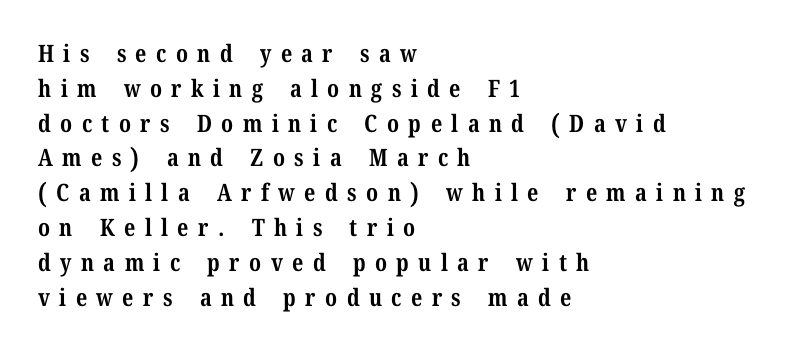
Short note: letters widely spaced. A full-strength bold gives these letters their thick strokes. Vertically, the passage feels balanced, rows spaced as you'd expect. All the whitespace from short lines collects on the right. Just letters on the line, the space beneath them empty.
